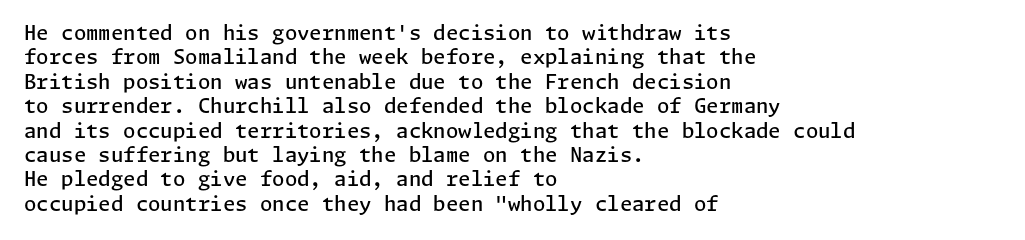
{"italic": "no", "bold": "semi", "underline": "no", "align": "left", "line_spacing_ratio": 1.22, "letter_spacing": "normal", "letter_spacing_em": 0.0, "glyph_px": 20}
